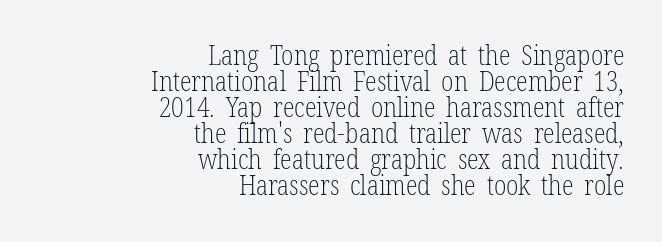
{"italic": "no", "bold": "no", "underline": "no", "align": "right", "line_spacing": "tight", "line_spacing_ratio": 0.96, "letter_spacing": "normal", "letter_spacing_em": 0.0, "glyph_px": 27}
